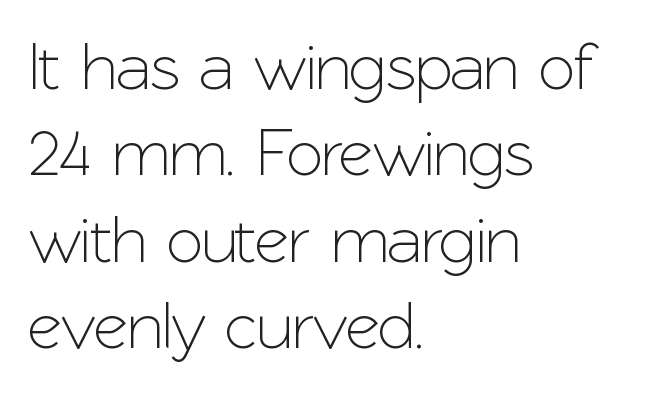
Q: Is the text italic (slanted)? A: No, it is upright.
Q: Is the typeface a serif or a sans-serif typeface? A: Sans-serif.
Q: Is the text underlined? A: No.
Q: How is the paragraph aligned? A: Left-aligned.
Q: Is the spacing between letters normal or unusually wide? A: Normal.
Q: Is the spacing between lines tight, normal or loose? A: Normal.
Q: Width (condensed, normal, or wide)? A: Normal.
Q: Stroke contrast? A: Low.
Q: x-height? A: Medium.
Q: Monospaced? A: No.
